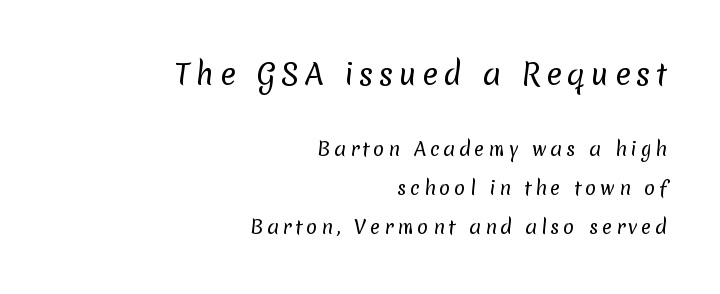
The passage shown is typed in a proportional face where columns would drift. Lines of text with bare space underneath. Unlike a traditional serif, this face leaves its strokes unadorned. The compositor pushed each line to the right boundary.
